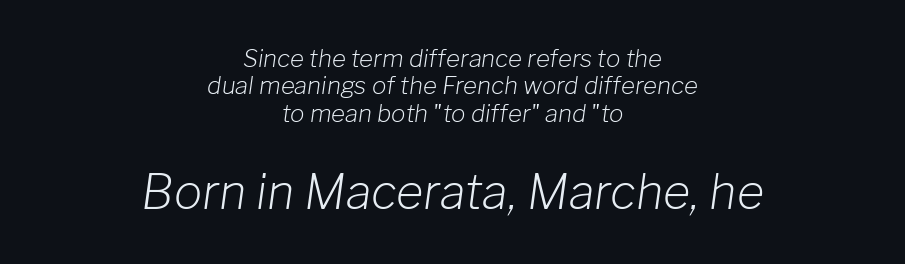
{"italic": "yes", "lean": "right", "slant_degrees": 8, "bold": "no", "weight": "light", "width": "normal", "stroke_contrast": "low", "x_height": "medium", "monospaced": "no", "underline": "no", "align": "center", "line_spacing": "tight", "line_spacing_ratio": 1.14, "letter_spacing": "normal", "letter_spacing_em": 0.0, "larger_block": "second", "size_ratio": 1.96, "glyph_px": 47}
